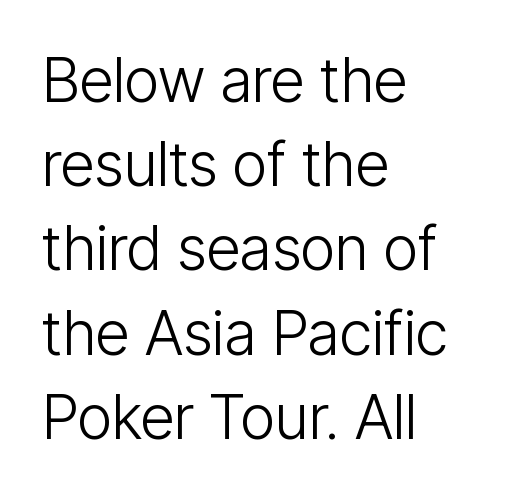
Q: Is the text bold? A: No.
Q: Is the text italic (slanted)? A: No, it is upright.
Q: Is the typeface a serif or a sans-serif typeface? A: Sans-serif.
Q: Is the text underlined? A: No.
Q: How is the paragraph aligned? A: Left-aligned.
Q: Is the spacing between letters normal or unusually wide? A: Normal.
Q: Is the spacing between lines tight, normal or loose? A: Normal.
Q: Width (condensed, normal, or wide)? A: Condensed.
Q: Stroke contrast? A: Low.
Q: x-height? A: Medium.
Q: Monospaced? A: No.
